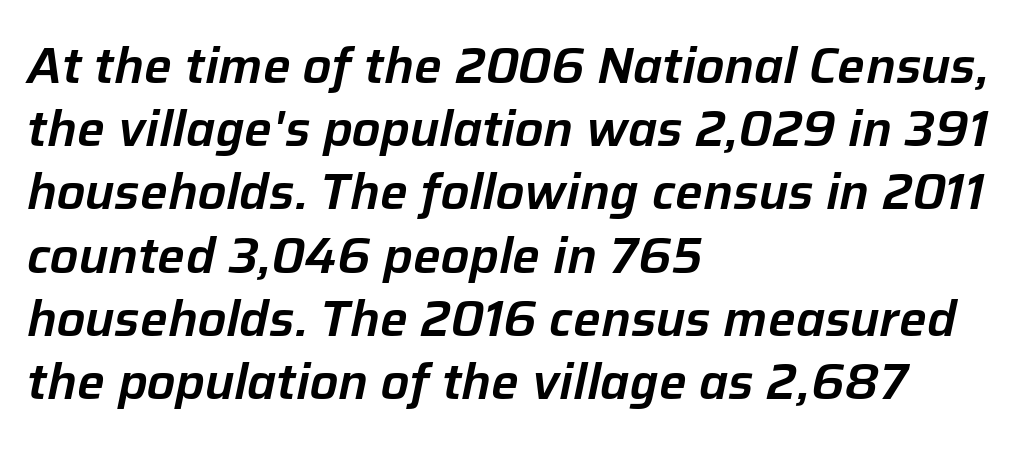
Q: Is the text italic (slanted)? A: Yes, it leans right by about 12 degrees.
Q: Is the text underlined? A: No.
Q: How is the paragraph aligned? A: Left-aligned.
Q: Is the spacing between letters normal or unusually wide? A: Normal.
Q: Is the spacing between lines tight, normal or loose? A: Normal.
Q: Width (condensed, normal, or wide)? A: Normal.
Q: Stroke contrast? A: Low.
Q: x-height? A: Medium.
Q: Monospaced? A: No.
